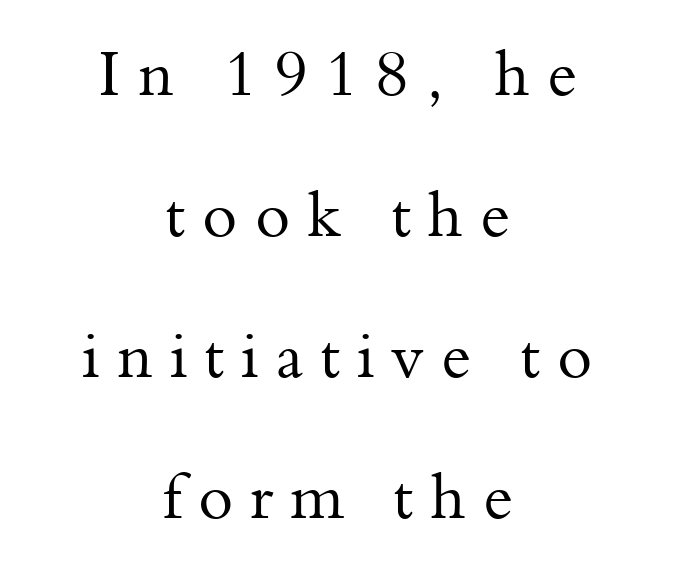
The image shows 63 px regular-weight serif type, upright; set centered, loose line spacing (2.24x), unusually wide letter spacing (+0.27 em), not underlined; medium stroke contrast and a small x-height.
